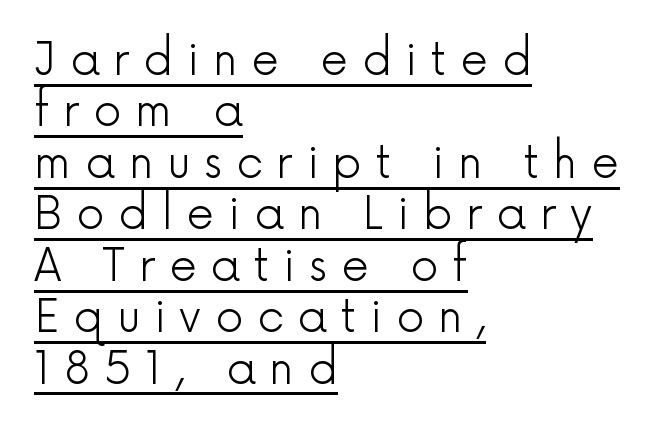
The image shows 44 px light sans-serif type, upright; set left-aligned, line spacing 1.17x, unusually wide letter spacing (+0.31 em), underlined; a medium x-height.
